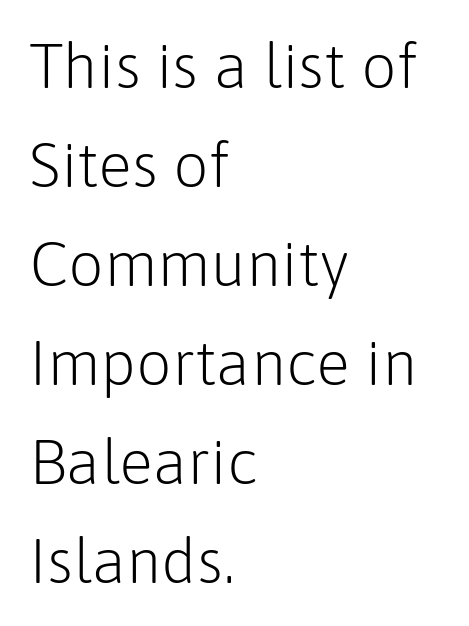
The image shows 63 px light sans-serif type, upright; set left-aligned, normal line spacing (1.57x), normal letter spacing, not underlined; low stroke contrast and a medium x-height.
